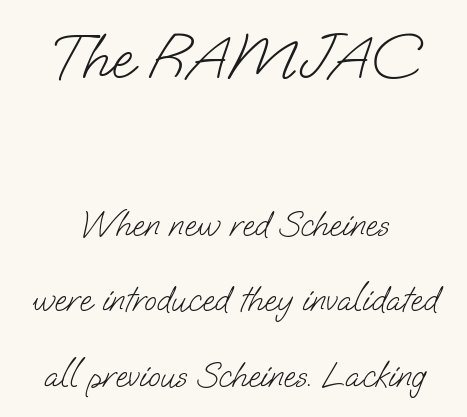
{"serif": "no", "bold": "no", "weight": "light", "width": "normal", "stroke_contrast": "low", "x_height": "small", "monospaced": "no", "underline": "no", "align": "center", "line_spacing": "loose", "line_spacing_ratio": 2.1, "letter_spacing": "normal", "letter_spacing_em": 0.0, "larger_block": "first", "size_ratio": 1.75, "glyph_px": 63}
